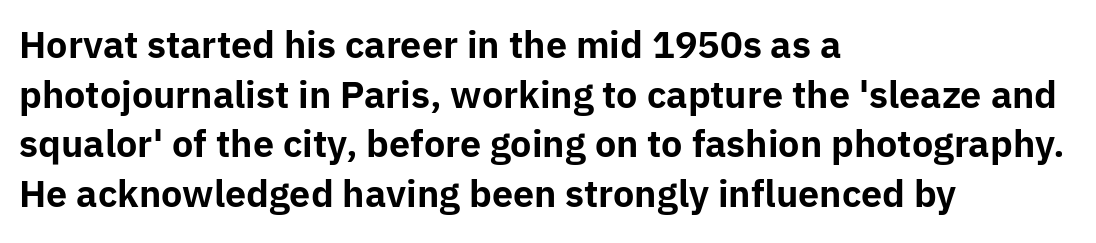
{"serif": "no", "italic": "no", "bold": "yes", "weight": "bold", "width": "normal", "stroke_contrast": "low", "x_height": "medium", "monospaced": "no", "underline": "no", "align": "left", "line_spacing": "normal", "line_spacing_ratio": 1.38, "letter_spacing": "normal", "letter_spacing_em": 0.0, "glyph_px": 36}
